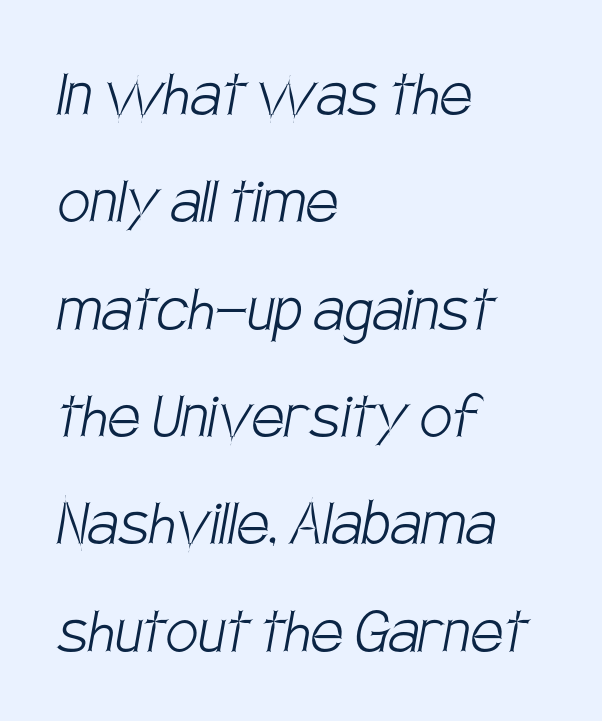
{"serif": "no", "bold": "no", "weight": "light", "width": "condensed", "stroke_contrast": "low", "x_height": "large", "monospaced": "no", "underline": "no", "align": "left", "line_spacing": "normal", "line_spacing_ratio": 1.47, "letter_spacing": "normal", "letter_spacing_em": 0.0, "glyph_px": 73}
